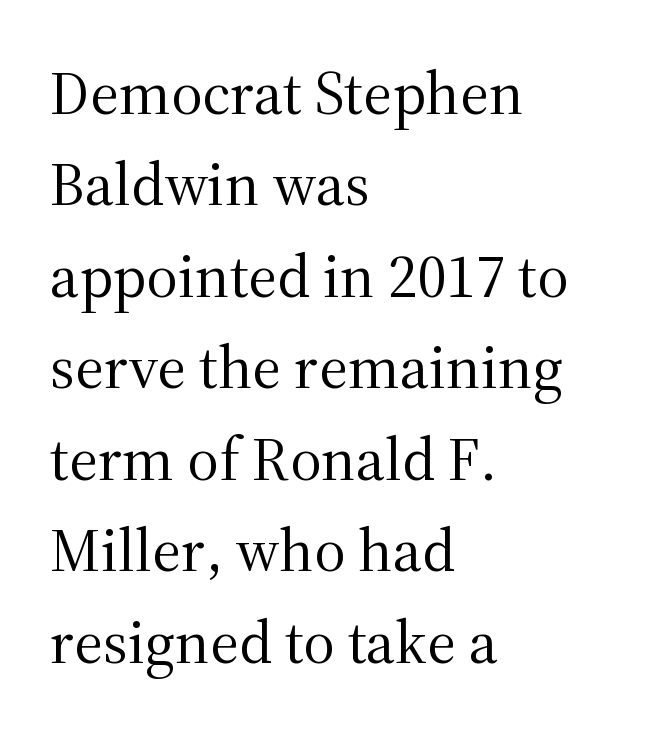
Line beginnings align vertically; line endings do not. Counters stay open thanks to moderate or lighter strokes. Letter spacing: default. The leading is moderate, giving the passage an even texture.
